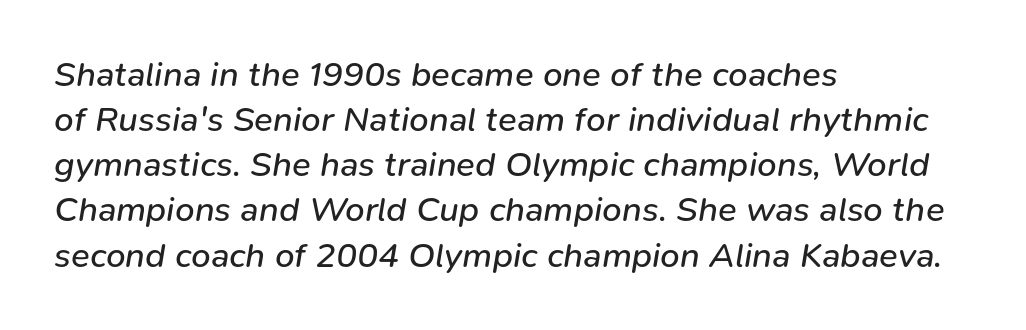
The image shows 35 px regular-weight type, italic (leaning right); set left-aligned, normal line spacing (1.29x), normal letter spacing, not underlined; low stroke contrast and a medium x-height.
